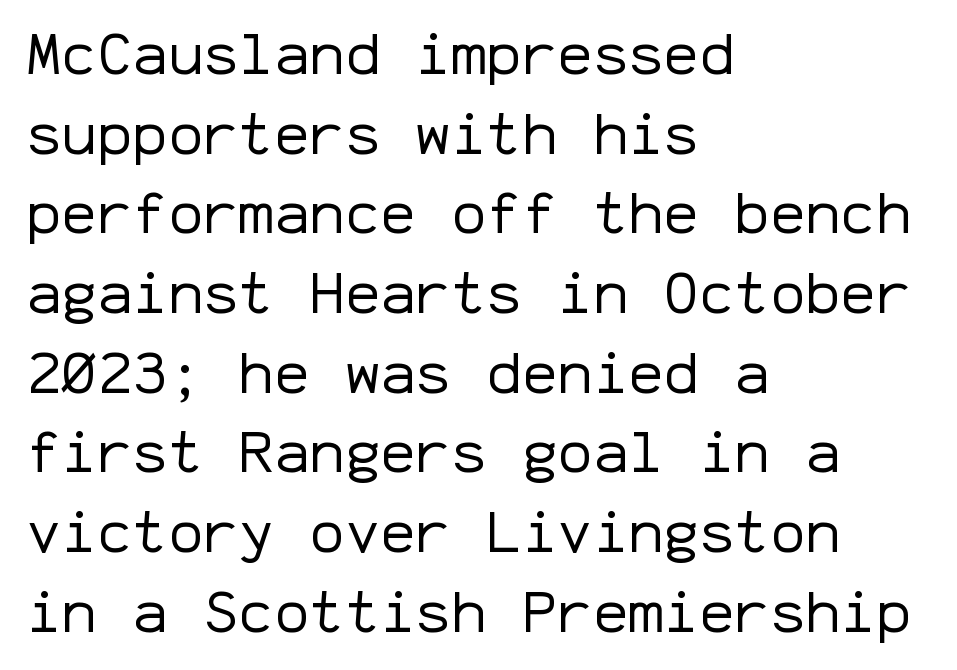
The lettering stays uniformly vertical, giving the passage a roman look. I'd call this a sans setting — the letters go barefoot. The area under the type is left untouched. This sample keeps an unexceptional amount of space between lines.
